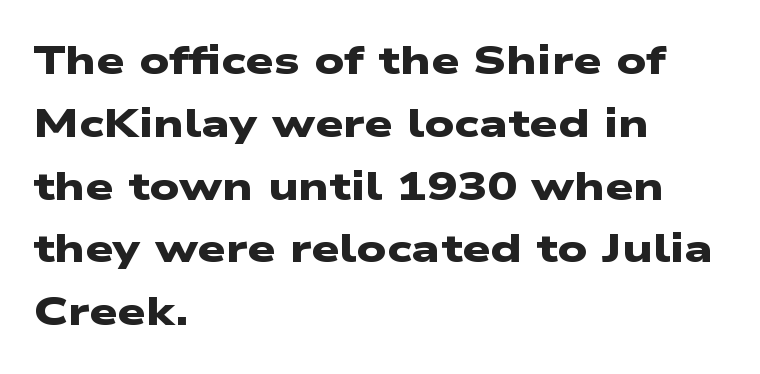
Q: Is the text bold? A: Yes.
Q: Is the typeface a serif or a sans-serif typeface? A: Sans-serif.
Q: Is the text underlined? A: No.
Q: How is the paragraph aligned? A: Left-aligned.
Q: Is the spacing between letters normal or unusually wide? A: Normal.
Q: Is the spacing between lines tight, normal or loose? A: Normal.
Q: Width (condensed, normal, or wide)? A: Wide.
Q: Stroke contrast? A: Low.
Q: x-height? A: Medium.
Q: Monospaced? A: No.
